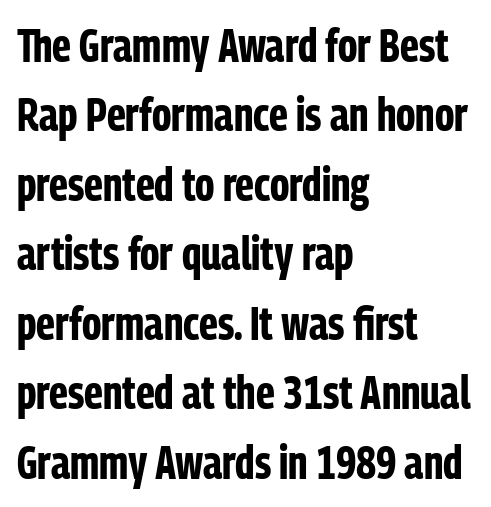
{"serif": "no", "italic": "no", "bold": "yes", "weight": "bold", "width": "condensed", "stroke_contrast": "low", "x_height": "medium", "monospaced": "no", "underline": "no", "align": "left", "line_spacing": "normal", "line_spacing_ratio": 1.51, "letter_spacing": "normal", "letter_spacing_em": 0.0, "glyph_px": 46}
